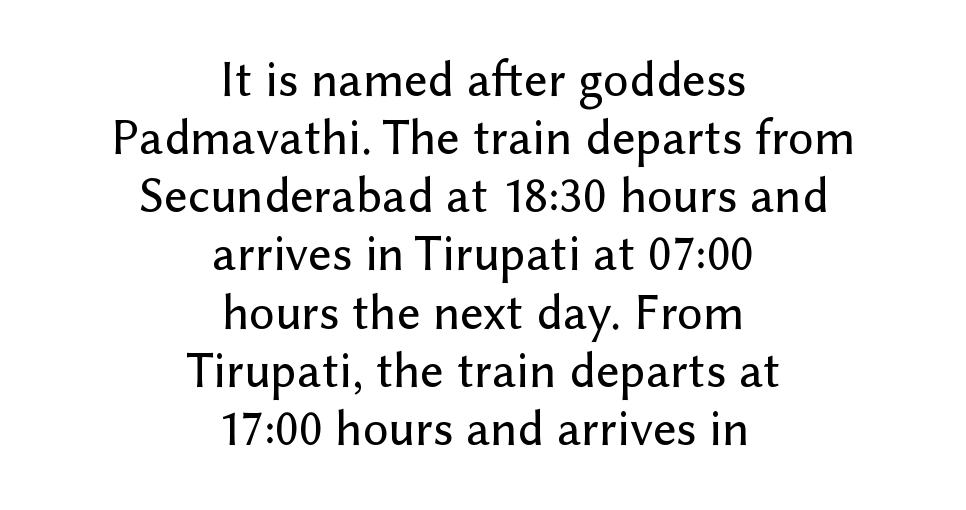
If you drew a line through each stem, it would be perfectly vertical. The lines are quadded center. Spacing verdict: proportional, widths tailored to each character. This block would grow much taller if given ordinary leading; it's compressed now. The font family rendered here belongs to the sans-serif group. Plain, unruled lines of type.
